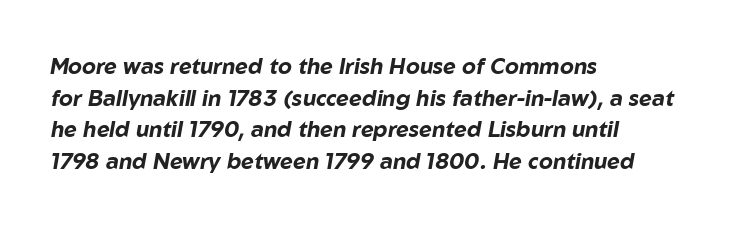
Q: Is the text bold? A: Yes.
Q: Is the text italic (slanted)? A: Yes, it leans right by about 10 degrees.
Q: Is the text underlined? A: No.
Q: How is the paragraph aligned? A: Left-aligned.
Q: Is the spacing between letters normal or unusually wide? A: Normal.
Q: Is the spacing between lines tight, normal or loose? A: Normal.
